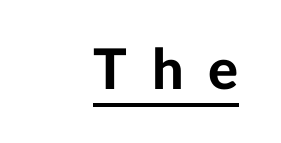
{"serif": "no", "italic": "no", "bold": "yes", "weight": "bold", "width": "normal", "stroke_contrast": "low", "x_height": "medium", "monospaced": "no", "underline": "yes", "align": "right", "letter_spacing": "wide", "letter_spacing_em": 0.44, "glyph_px": 56}
